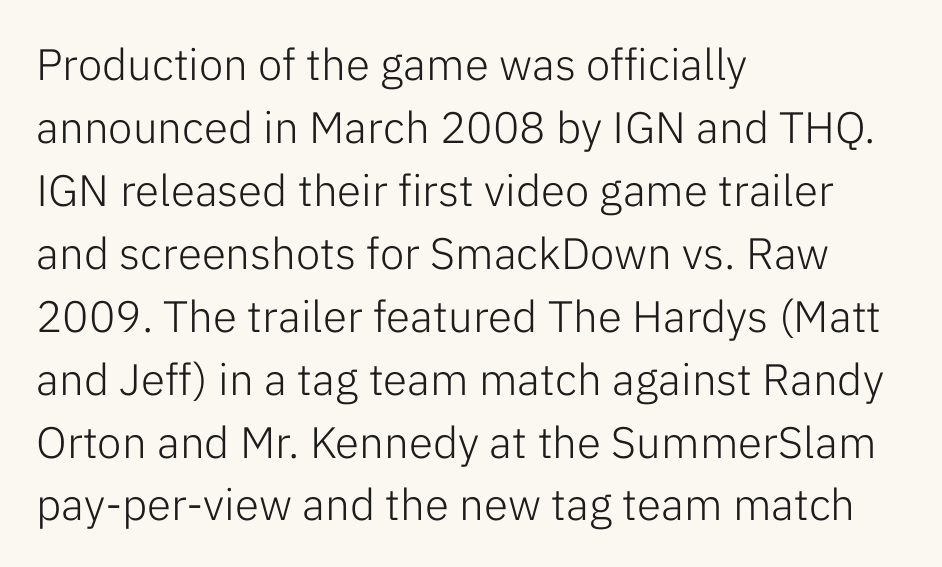
The image shows 44 px light sans-serif type, upright; set left-aligned, normal line spacing (1.43x), normal letter spacing, not underlined; low stroke contrast and a medium x-height.
